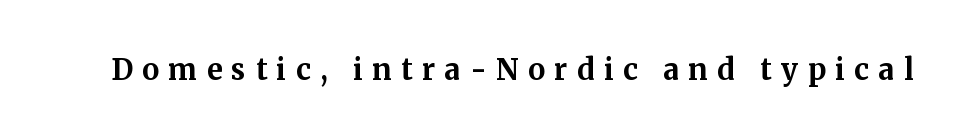
{"serif": "yes", "italic": "no", "bold": "yes", "weight": "bold", "width": "normal", "stroke_contrast": "medium", "x_height": "medium", "monospaced": "no", "underline": "no", "letter_spacing": "wide", "letter_spacing_em": 0.32, "glyph_px": 29}
